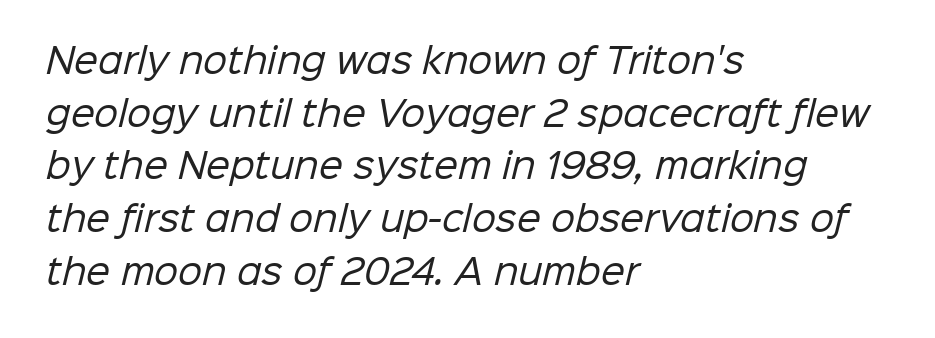
The typesetter chose a ragged-right arrangement here. No feet cap the strokes, marking this as sans-serif type. A light-to-regular cut is what we see here. What stands out about the letter spacing? Nothing — it is the standard amount. Whoever set this chose a conventional vertical rhythm.
